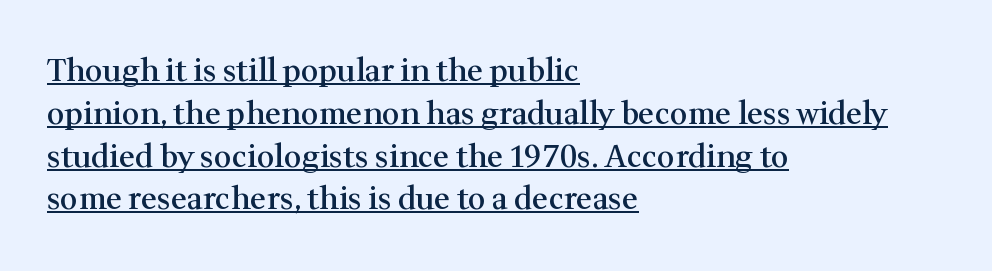
{"serif": "yes", "italic": "no", "bold": "semi", "weight": "semibold", "width": "normal", "stroke_contrast": "medium", "x_height": "medium", "monospaced": "no", "underline": "yes", "align": "left", "line_spacing": "normal", "line_spacing_ratio": 1.38, "letter_spacing": "normal", "letter_spacing_em": 0.0, "glyph_px": 31}
